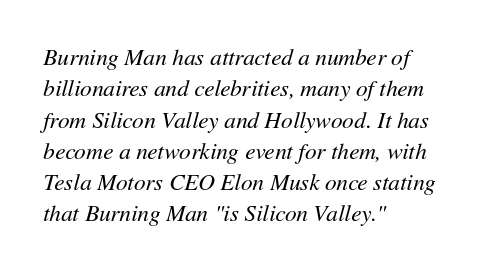
The image shows 23 px text type, italic (leaning right); set left-aligned, normal line spacing (1.36x), normal letter spacing, not underlined.
